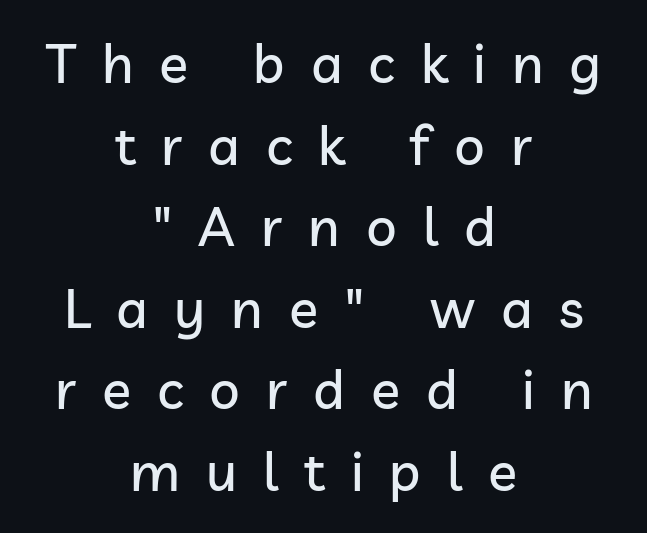
{"serif": "no", "italic": "no", "width": "normal", "stroke_contrast": "low", "x_height": "medium", "monospaced": "no", "underline": "no", "align": "center", "line_spacing": "normal", "line_spacing_ratio": 1.51, "letter_spacing": "wide", "letter_spacing_em": 0.48, "glyph_px": 54}
